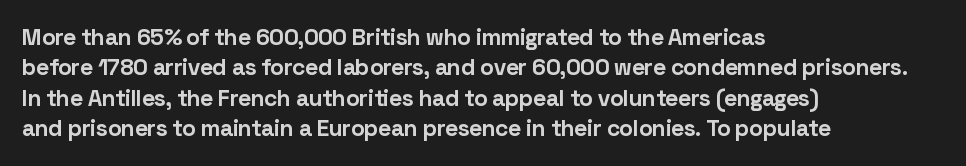
Q: Is the text bold? A: Yes.
Q: Is the text italic (slanted)? A: No, it is upright.
Q: Is the text underlined? A: No.
Q: How is the paragraph aligned? A: Left-aligned.
Q: Is the spacing between letters normal or unusually wide? A: Normal.
Q: Is the spacing between lines tight, normal or loose? A: Normal.
